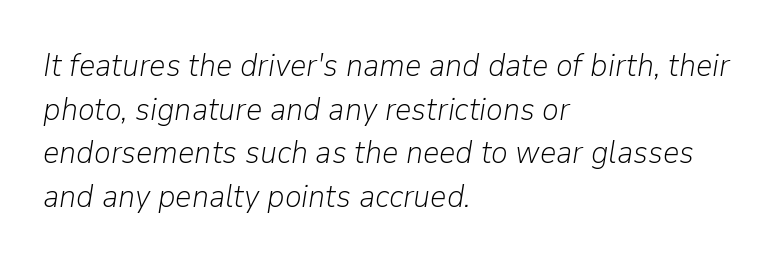
{"italic": "yes", "lean": "right", "slant_degrees": 9, "bold": "no", "weight": "light", "width": "normal", "stroke_contrast": "low", "x_height": "medium", "monospaced": "no", "underline": "no", "align": "left", "line_spacing": "normal", "line_spacing_ratio": 1.36, "letter_spacing": "normal", "letter_spacing_em": 0.0, "glyph_px": 32}
